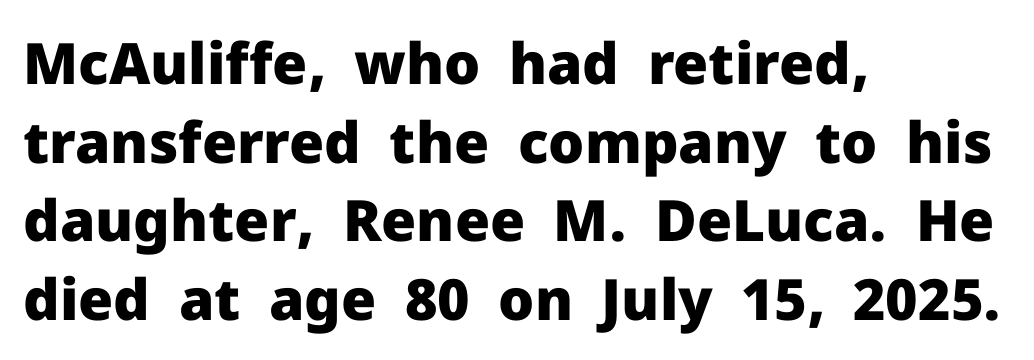
{"serif": "no", "italic": "no", "bold": "yes", "weight": "heavy", "width": "normal", "stroke_contrast": "low", "x_height": "medium", "monospaced": "no", "underline": "no", "align": "left", "line_spacing": "normal", "line_spacing_ratio": 1.38, "letter_spacing": "normal", "letter_spacing_em": 0.0, "glyph_px": 57}
